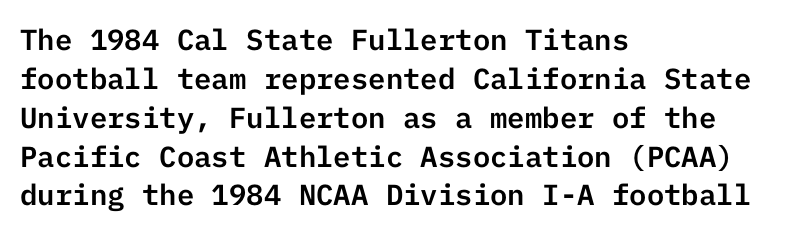
Q: Is the text italic (slanted)? A: No, it is upright.
Q: Is the typeface a serif or a sans-serif typeface? A: Sans-serif.
Q: Is the text underlined? A: No.
Q: How is the paragraph aligned? A: Left-aligned.
Q: Is the spacing between letters normal or unusually wide? A: Normal.
Q: Is the spacing between lines tight, normal or loose? A: Normal.
Q: Width (condensed, normal, or wide)? A: Normal.
Q: Stroke contrast? A: Low.
Q: x-height? A: Medium.
